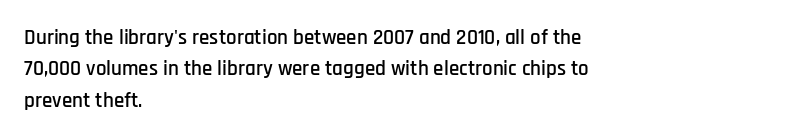
The compositor pushed each line to the left boundary. The designer left line spacing at the default. The rendering keeps characters at their native spacing. No italicization has been applied; the sample stays upright. Clear beneath every line of the passage.
